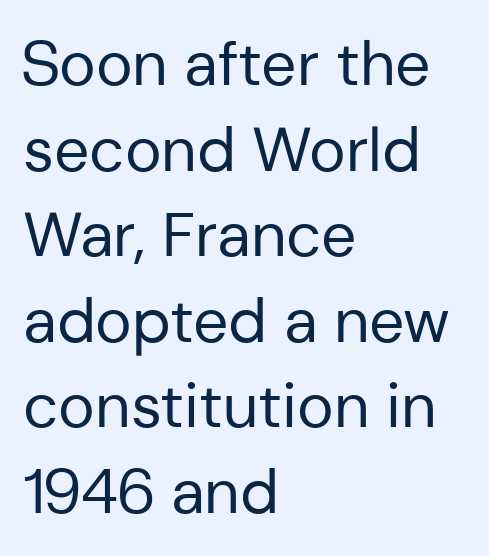
Is the letter spacing exaggerated? No — it looks like the ordinary default. Classification — sans serif. Proportional: the letters do not fall into vertical columns. The rows are spaced the way most documents space them. Is there any slant? The stems are plumb.
